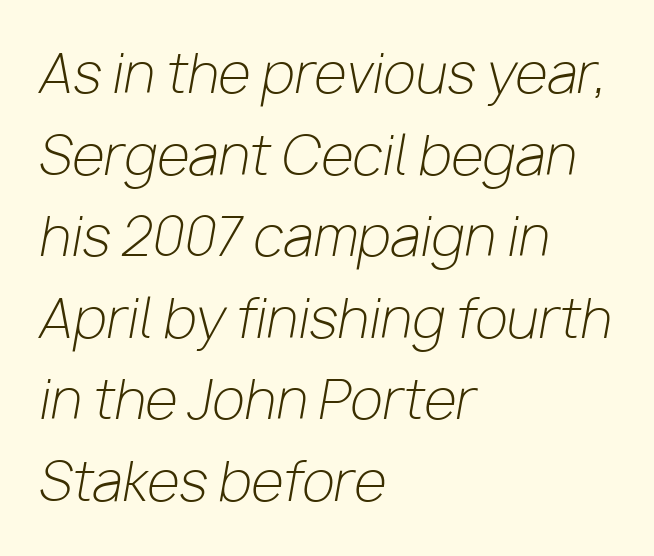
The image shows 53 px light type, italic (leaning right); set left-aligned, normal line spacing (1.54x), normal letter spacing, not underlined; low stroke contrast and a medium x-height.
